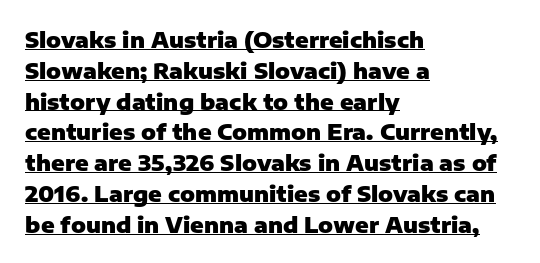
The image shows 22 px bold type, upright; set left-aligned, normal line spacing (1.4x), normal letter spacing, underlined.
